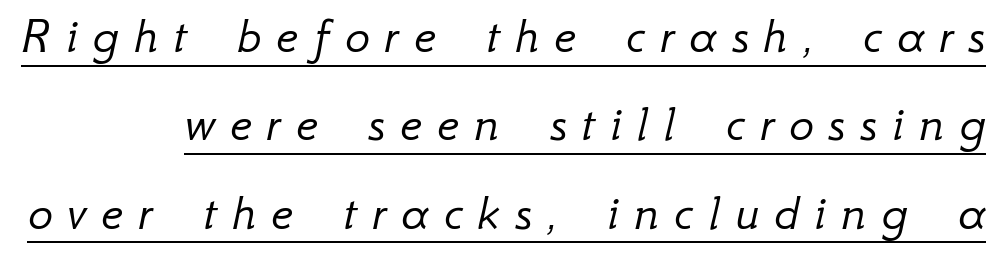
Q: Is the text bold? A: No.
Q: Is the text italic (slanted)? A: Yes, it leans right by about 12 degrees.
Q: Is the text underlined? A: Yes.
Q: Is the spacing between letters normal or unusually wide? A: Unusually wide.
Q: Is the spacing between lines tight, normal or loose? A: Normal.
Q: Width (condensed, normal, or wide)? A: Normal.
Q: Stroke contrast? A: Low.
Q: x-height? A: Small.
Q: Monospaced? A: No.
